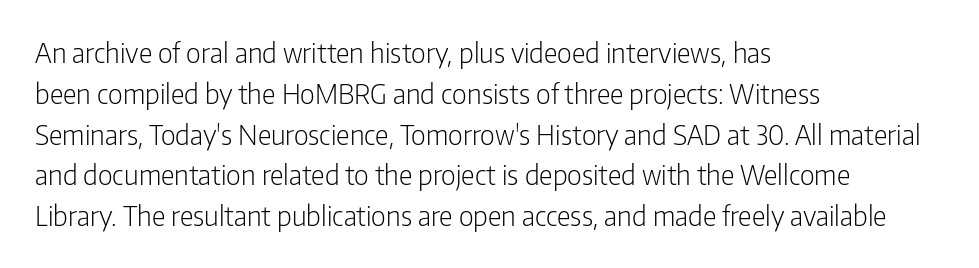
{"italic": "no", "bold": "no", "underline": "no", "align": "left", "line_spacing": "normal", "line_spacing_ratio": 1.51, "letter_spacing": "normal", "letter_spacing_em": 0.0, "glyph_px": 27}
